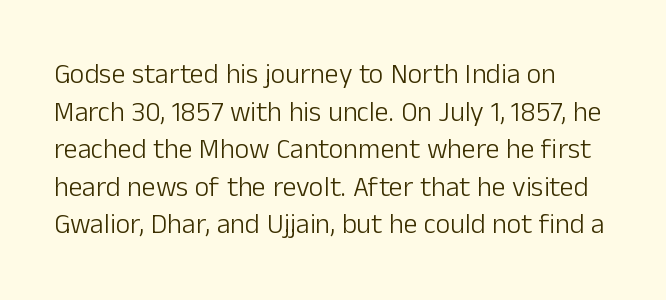
{"serif": "no", "italic": "no", "bold": "no", "weight": "light", "width": "normal", "stroke_contrast": "low", "x_height": "medium", "monospaced": "no", "underline": "no", "line_spacing": "normal", "line_spacing_ratio": 1.34, "letter_spacing": "normal", "letter_spacing_em": 0.0, "glyph_px": 28}
